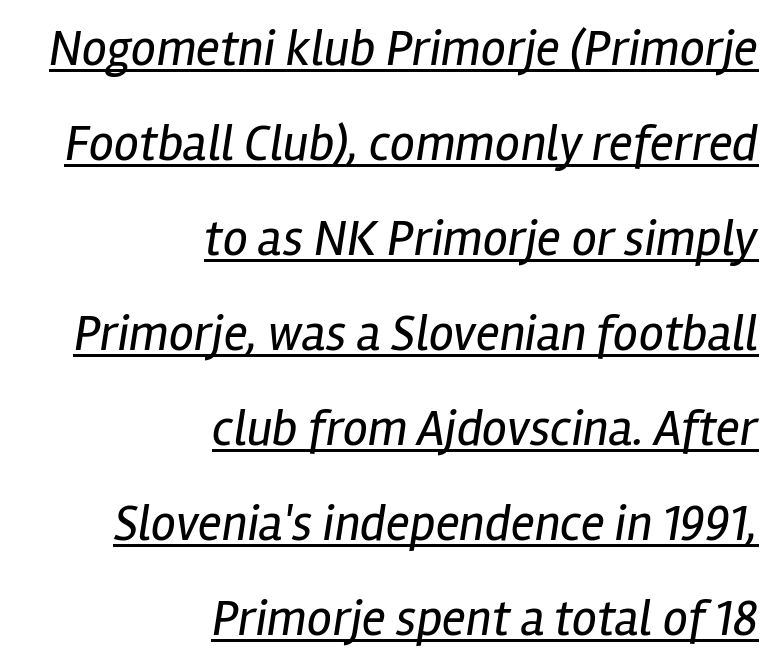
The image shows 50 px regular-weight, condensed type, italic (leaning right); set right-aligned, loose line spacing (1.9x), normal letter spacing, underlined; low stroke contrast and a medium x-height.
